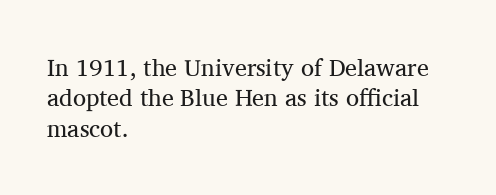
The image shows 24 px text type, upright; set left-aligned, normal line spacing (1.27x), normal letter spacing, not underlined.
